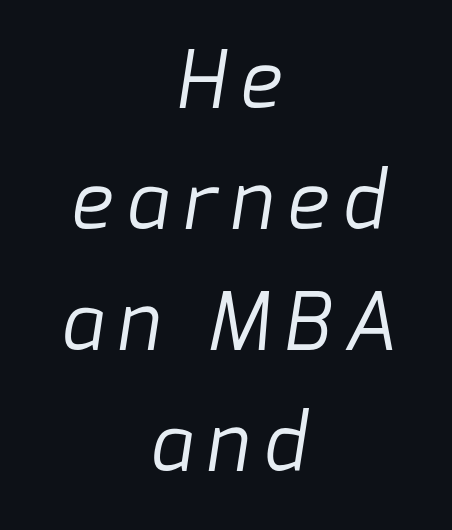
The passage shown is typeset with a sans-serif family. Each letter keeps its own natural width here, so spacing adapts to shape. One glance says typical: line gaps are just what's usual. Is this a heavy cut? Hardly; it is regular or lighter. Horizontally, the lines are justified to the midpoint only.
